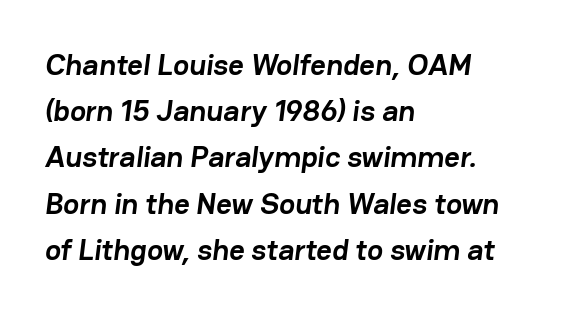
The image shows 30 px semibold sans-serif type; set left-aligned, normal line spacing (1.54x), normal letter spacing, not underlined; low stroke contrast and a medium x-height.
